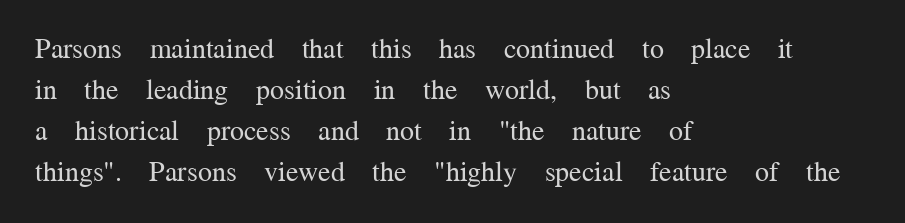
The words here are not underlined. This sample has the flowing, uneven cadence of proportional lettering. This is the regular roman posture of the typeface. Each line starts at the same left margin while the right side varies. Successive baselines arrive at the customary interval.
